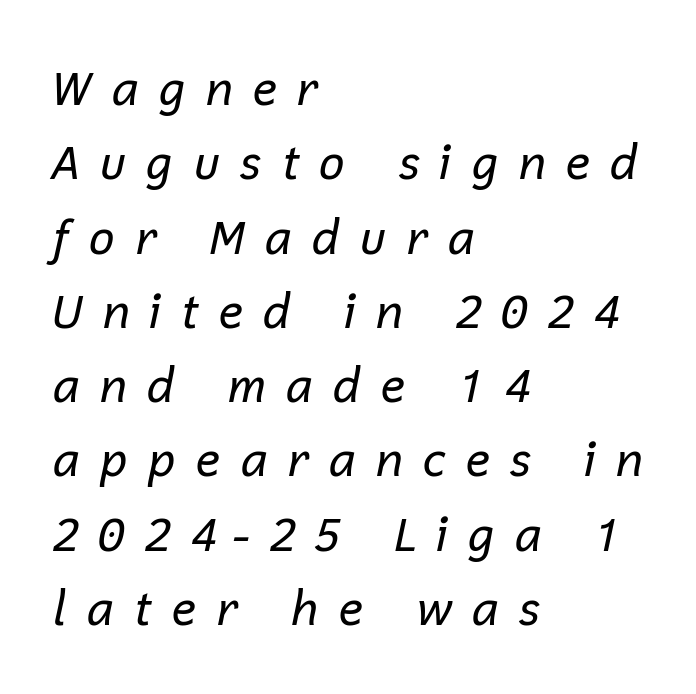
The image shows 47 px regular-weight type, italic (leaning right); set left-aligned, normal line spacing (1.58x), unusually wide letter spacing (+0.39 em), not underlined; low stroke contrast and a medium x-height.
